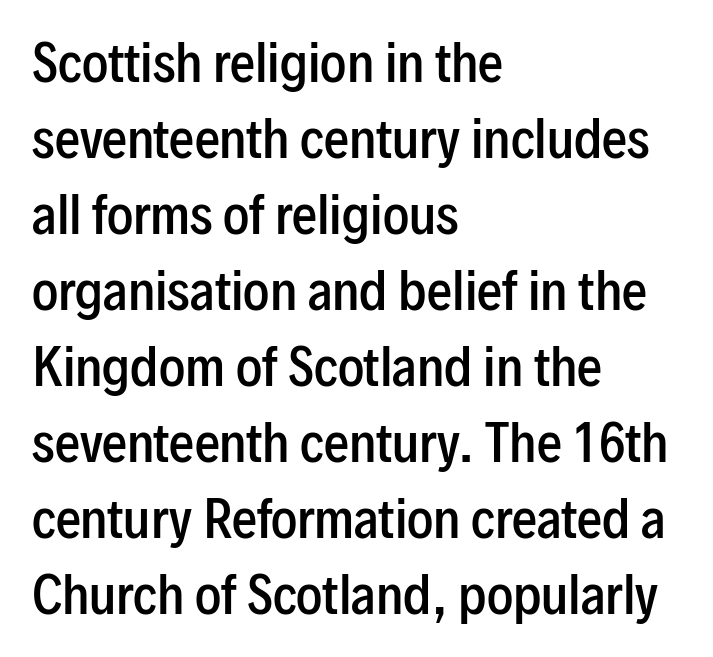
Q: Is the text bold? A: Semi-bold.
Q: Is the text italic (slanted)? A: No, it is upright.
Q: Is the typeface a serif or a sans-serif typeface? A: Sans-serif.
Q: Is the text underlined? A: No.
Q: How is the paragraph aligned? A: Left-aligned.
Q: Is the spacing between letters normal or unusually wide? A: Normal.
Q: Is the spacing between lines tight, normal or loose? A: Normal.
Q: Width (condensed, normal, or wide)? A: Condensed.
Q: Stroke contrast? A: Low.
Q: x-height? A: Medium.
Q: Monospaced? A: No.
